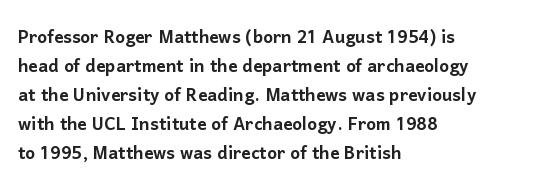
The image shows 23 px text type, upright; set left-aligned, normal line spacing (1.26x), normal letter spacing, not underlined.
